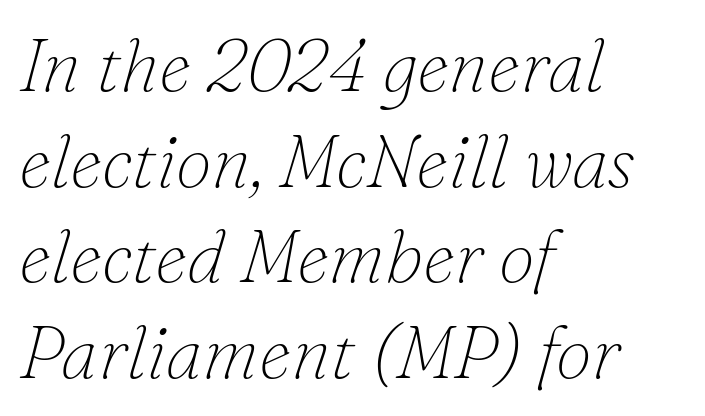
The rendering anchors every line to the left-hand side. Designer's note — italics engaged. Nothing heavy about these letters — not bold at all. Each letter keeps its own natural width here, so spacing adapts to shape.
